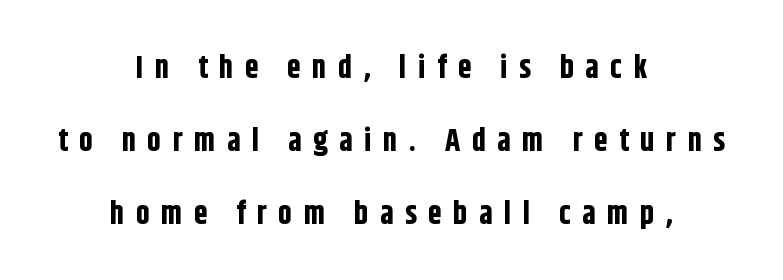
{"serif": "no", "italic": "no", "bold": "yes", "weight": "bold", "width": "condensed", "stroke_contrast": "low", "x_height": "large", "monospaced": "no", "underline": "no", "align": "center", "line_spacing": "loose", "line_spacing_ratio": 2.35, "letter_spacing": "wide", "letter_spacing_em": 0.37, "glyph_px": 31}
